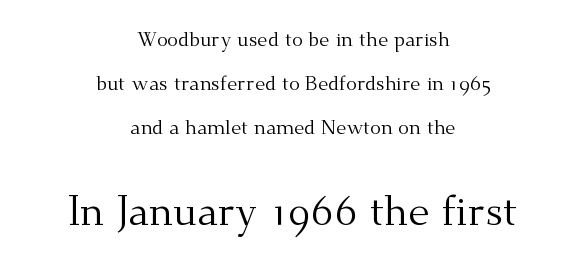
{"serif": "yes", "italic": "no", "bold": "no", "weight": "regular", "width": "normal", "stroke_contrast": "medium", "x_height": "small", "monospaced": "no", "underline": "no", "align": "center", "line_spacing": "loose", "line_spacing_ratio": 2.2, "letter_spacing": "normal", "letter_spacing_em": 0.0, "larger_block": "second", "size_ratio": 2.05, "glyph_px": 41}
